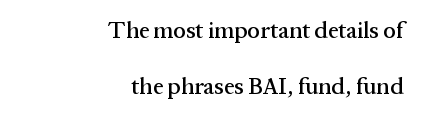
One glance says open: line gaps are wider than usual. Glyph-to-glyph distance matches everyday printed text. The specimen reads as upright at a glance. This sample is right-justified, so line beginnings fall wherever the words allow. Rule under the text: the space is simply empty.
